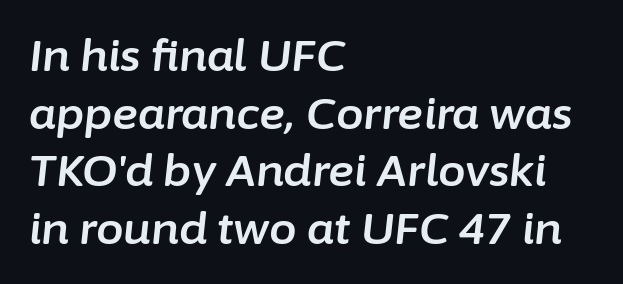
{"italic": "yes", "lean": "right", "slant_degrees": 6, "width": "normal", "stroke_contrast": "low", "x_height": "medium", "monospaced": "no", "underline": "no", "align": "left", "line_spacing": "normal", "line_spacing_ratio": 1.31, "letter_spacing": "normal", "letter_spacing_em": 0.0, "glyph_px": 44}
